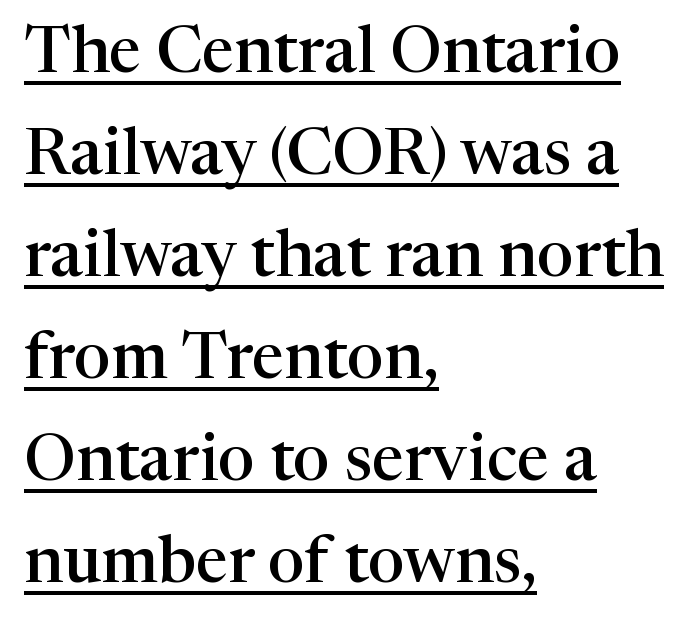
A semibold gives these letters moderate extra thickness, short of bold. This block has exactly the height ordinary leading produces. Is there an underline? Yes — a line sits under the letters. Words appear dense and cohesive because spacing is normal.
